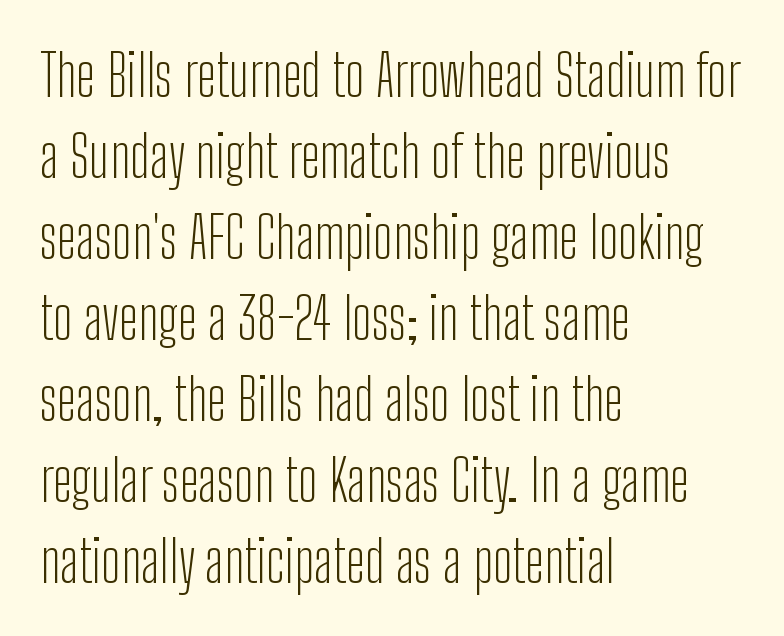
This sample keeps an unexceptional amount of space between lines. Does the lettering tilt? It doesn't — this is upright. Check where the strokes stop: nothing finishes them off — pure sans. You could call the tracking neutral — neither tight nor loose. No word sits above an underline.
